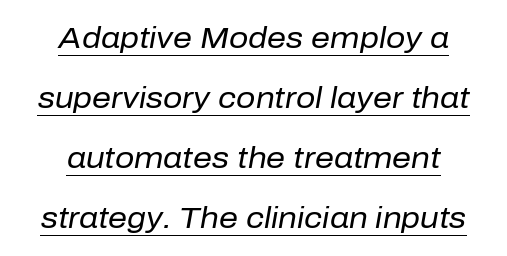
{"italic": "yes", "lean": "right", "slant_degrees": 10, "bold": "no", "weight": "regular", "width": "normal", "stroke_contrast": "low", "x_height": "medium", "monospaced": "no", "underline": "yes", "align": "center", "line_spacing": "loose", "line_spacing_ratio": 2.0, "letter_spacing": "normal", "letter_spacing_em": 0.0, "glyph_px": 30}
